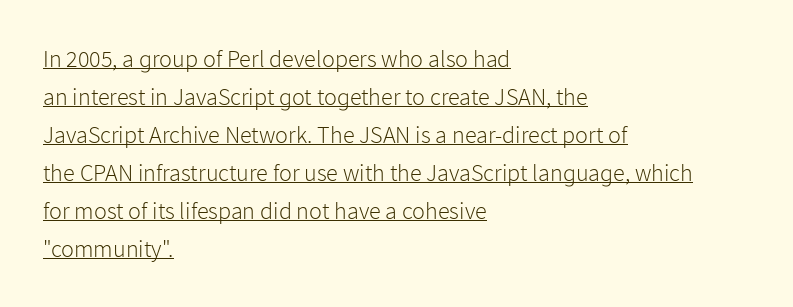
Q: Is the text bold? A: No.
Q: Is the text italic (slanted)? A: No, it is upright.
Q: Is the text underlined? A: Yes.
Q: How is the paragraph aligned? A: Left-aligned.
Q: Is the spacing between letters normal or unusually wide? A: Normal.
Q: Is the spacing between lines tight, normal or loose? A: Normal.
